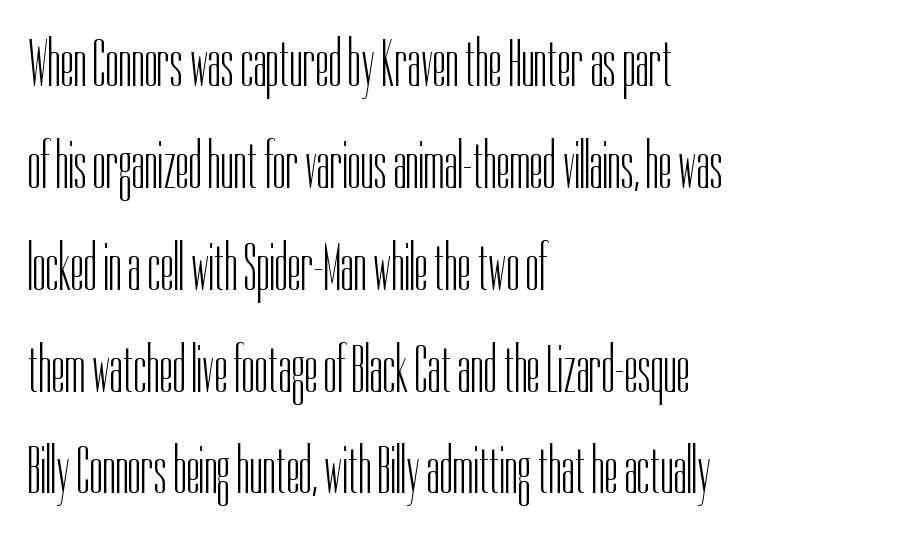
{"serif": "no", "italic": "no", "bold": "no", "weight": "light", "width": "condensed", "stroke_contrast": "low", "x_height": "medium", "monospaced": "no", "underline": "no", "align": "left", "line_spacing": "normal", "line_spacing_ratio": 1.52, "letter_spacing": "normal", "letter_spacing_em": 0.0, "glyph_px": 67}
